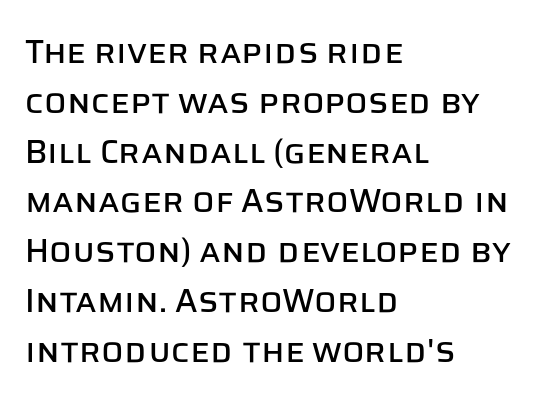
{"serif": "no", "italic": "no", "width": "normal", "stroke_contrast": "low", "x_height": "large", "monospaced": "no", "underline": "no", "align": "left", "line_spacing": "normal", "line_spacing_ratio": 1.51, "letter_spacing": "normal", "letter_spacing_em": 0.0, "glyph_px": 33}
